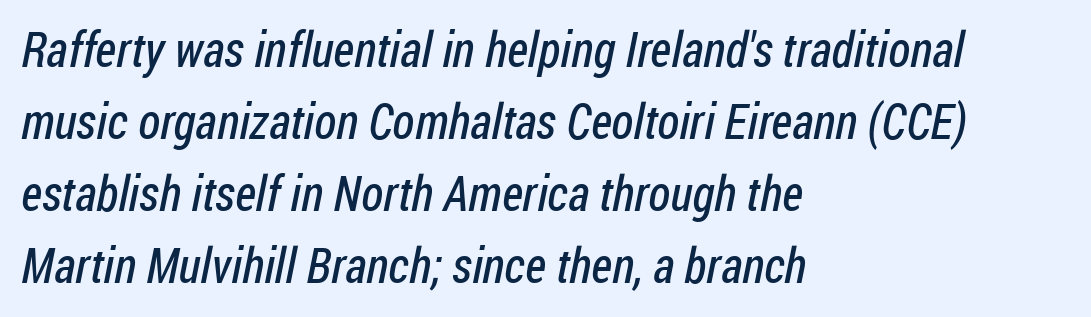
Q: Is the text bold? A: No.
Q: Is the typeface a serif or a sans-serif typeface? A: Sans-serif.
Q: Is the text underlined? A: No.
Q: How is the paragraph aligned? A: Left-aligned.
Q: Is the spacing between letters normal or unusually wide? A: Normal.
Q: Is the spacing between lines tight, normal or loose? A: Normal.
Q: Width (condensed, normal, or wide)? A: Condensed.
Q: Stroke contrast? A: Low.
Q: x-height? A: Medium.
Q: Monospaced? A: No.
